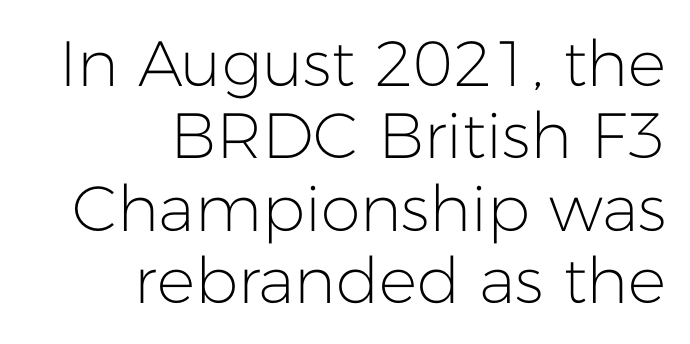
This sample trades vertical openness for compactness between lines. Weight: in the light-to-regular range. Regarding serifs, this sample does without them. The lines in this sample share a right terminus and differ only in where they begin. This sample has the flowing, uneven cadence of proportional lettering.
